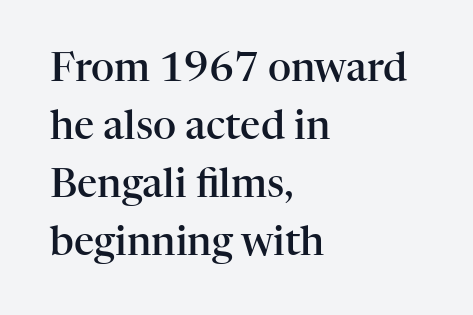
The lettering holds an erect, upright posture throughout. The face used here is proportionally spaced, like ordinary book or web type. Anything drawn beneath the words? Only blank space. Observe the serifs anchoring each vertical stroke in this sample.
